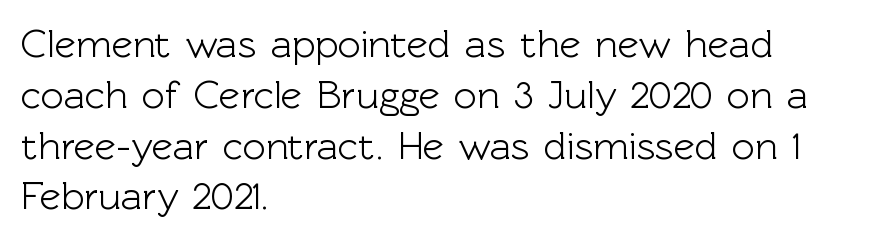
{"serif": "no", "italic": "no", "width": "normal", "x_height": "medium", "monospaced": "no", "underline": "no", "align": "left", "line_spacing": "normal", "line_spacing_ratio": 1.27, "letter_spacing": "normal", "letter_spacing_em": 0.0, "glyph_px": 40}
